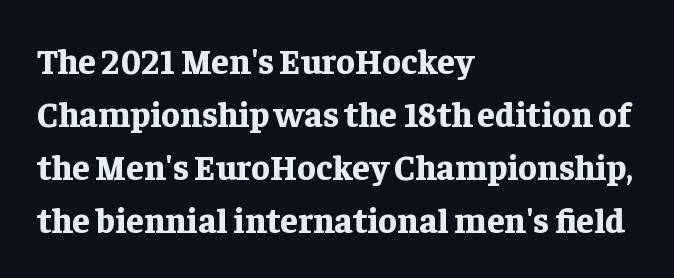
Q: Is the text bold? A: Yes.
Q: Is the text italic (slanted)? A: No, it is upright.
Q: Is the typeface a serif or a sans-serif typeface? A: Serif.
Q: Is the text underlined? A: No.
Q: How is the paragraph aligned? A: Left-aligned.
Q: Is the spacing between letters normal or unusually wide? A: Normal.
Q: Is the spacing between lines tight, normal or loose? A: Normal.
Q: Width (condensed, normal, or wide)? A: Normal.
Q: Stroke contrast? A: Low.
Q: x-height? A: Medium.
Q: Monospaced? A: No.
